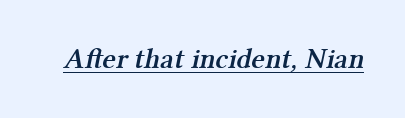
{"serif": "yes", "bold": "semi", "weight": "semibold", "width": "normal", "stroke_contrast": "medium", "x_height": "medium", "monospaced": "no", "underline": "yes", "letter_spacing": "normal", "letter_spacing_em": 0.0, "glyph_px": 29}
